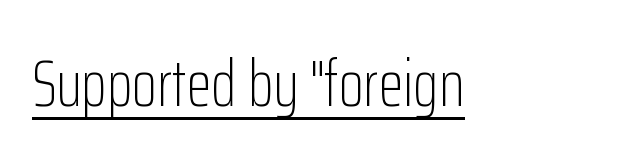
Q: Is the text bold? A: No.
Q: Is the text italic (slanted)? A: No, it is upright.
Q: Is the typeface a serif or a sans-serif typeface? A: Sans-serif.
Q: Is the text underlined? A: Yes.
Q: Is the spacing between letters normal or unusually wide? A: Normal.
Q: Width (condensed, normal, or wide)? A: Condensed.
Q: Stroke contrast? A: Low.
Q: x-height? A: Medium.
Q: Monospaced? A: No.
